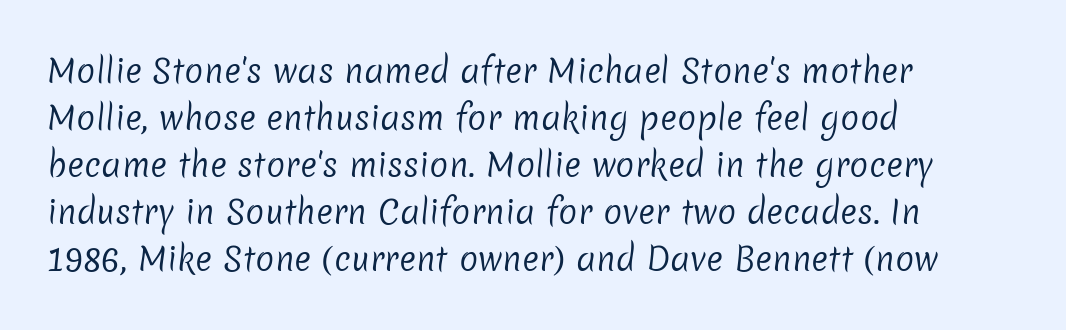
{"serif": "no", "bold": "no", "weight": "regular", "width": "normal", "stroke_contrast": "low", "x_height": "medium", "monospaced": "no", "underline": "no", "align": "left", "line_spacing": "normal", "line_spacing_ratio": 1.47, "letter_spacing": "normal", "letter_spacing_em": 0.0, "glyph_px": 32}
